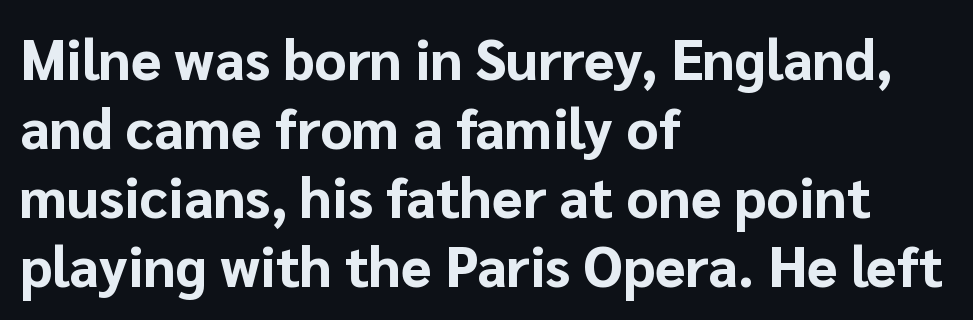
Emphasis by weight is at full strength: bold. Each letter's strokes conclude bluntly, with no projecting serifs. Character widths vary here, with narrow letters taking less room than wide ones. Does extra space separate the letters? No, they use regular spacing. Ascenders rise straight up at ninety degrees. Where is the straight margin? On the left.
